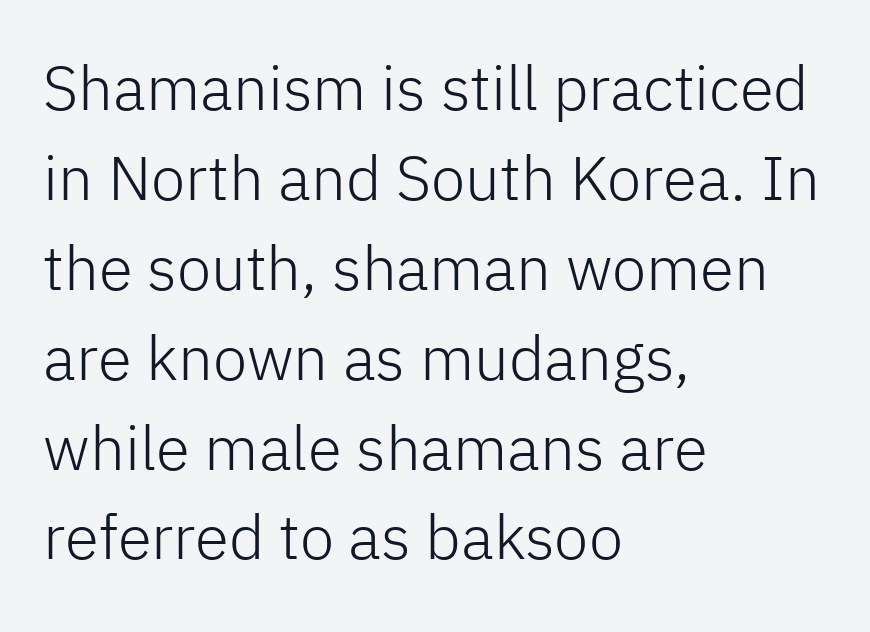
The image shows 62 px light sans-serif type, upright; set left-aligned, normal line spacing (1.45x), normal letter spacing, not underlined; low stroke contrast and a medium x-height.
